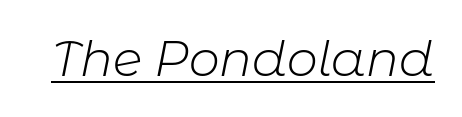
Q: Is the text bold? A: No.
Q: Is the text italic (slanted)? A: Yes, it leans right by about 11 degrees.
Q: Is the text underlined? A: Yes.
Q: Is the spacing between letters normal or unusually wide? A: Normal.
Q: Width (condensed, normal, or wide)? A: Normal.
Q: Stroke contrast? A: Low.
Q: x-height? A: Medium.
Q: Monospaced? A: No.
